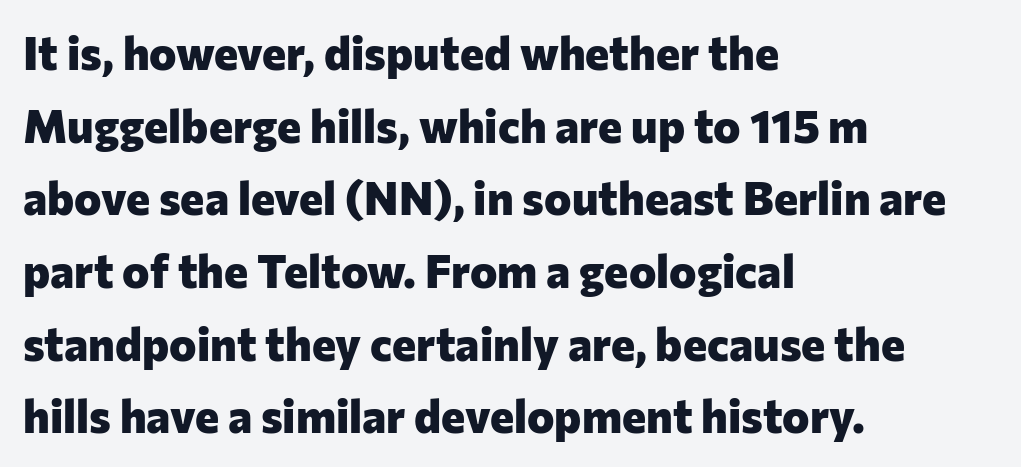
{"serif": "no", "italic": "no", "bold": "yes", "weight": "heavy", "width": "normal", "stroke_contrast": "low", "x_height": "medium", "monospaced": "no", "underline": "no", "align": "left", "line_spacing": "normal", "line_spacing_ratio": 1.58, "letter_spacing": "normal", "letter_spacing_em": 0.0, "glyph_px": 46}
